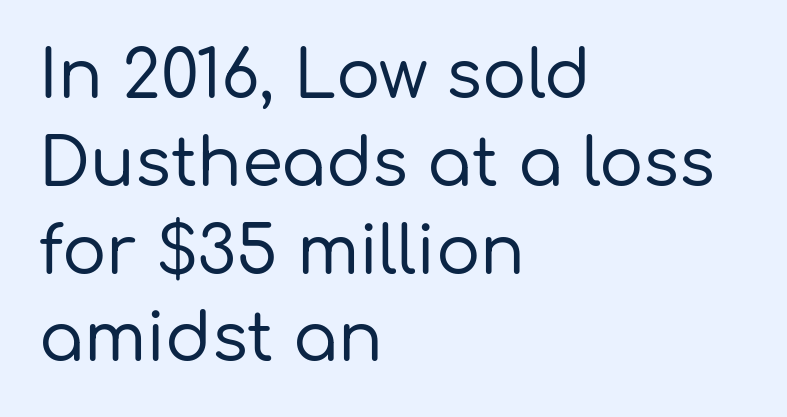
Q: Is the text italic (slanted)? A: No, it is upright.
Q: Is the typeface a serif or a sans-serif typeface? A: Sans-serif.
Q: Is the text underlined? A: No.
Q: How is the paragraph aligned? A: Left-aligned.
Q: Is the spacing between letters normal or unusually wide? A: Normal.
Q: Is the spacing between lines tight, normal or loose? A: Normal.
Q: Width (condensed, normal, or wide)? A: Normal.
Q: Stroke contrast? A: Low.
Q: x-height? A: Medium.
Q: Monospaced? A: No.
